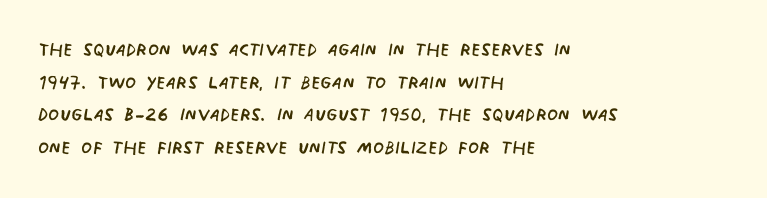
The image shows 25 px text type; set left-aligned, normal line spacing (1.31x), normal letter spacing, not underlined.
